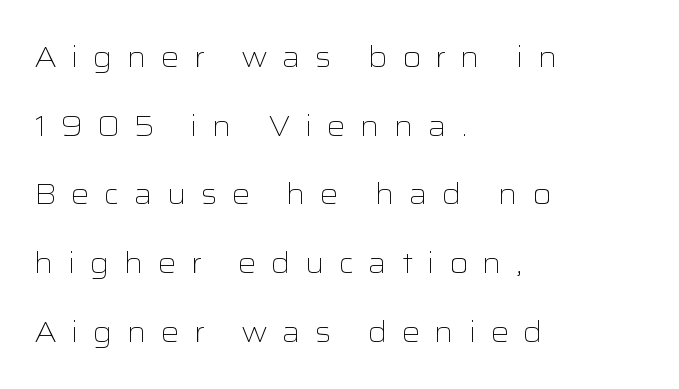
The image shows 29 px light, wide sans-serif type, upright; set left-aligned, loose line spacing (2.37x), unusually wide letter spacing (+0.49 em), not underlined; low stroke contrast and a medium x-height.
